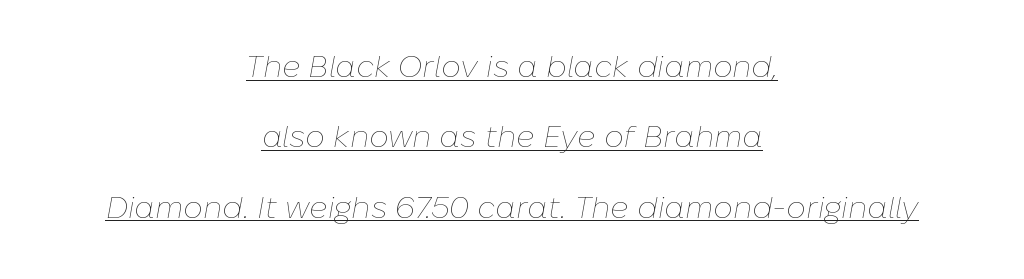
Q: Is the text bold? A: No.
Q: Is the text italic (slanted)? A: Yes, it leans right by about 10 degrees.
Q: Is the text underlined? A: Yes.
Q: How is the paragraph aligned? A: Centered.
Q: Is the spacing between letters normal or unusually wide? A: Normal.
Q: Is the spacing between lines tight, normal or loose? A: Loose.
Q: Width (condensed, normal, or wide)? A: Normal.
Q: Stroke contrast? A: Low.
Q: x-height? A: Medium.
Q: Monospaced? A: No.
